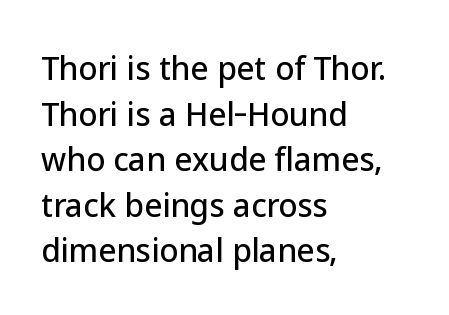
Q: Is the text italic (slanted)? A: No, it is upright.
Q: Is the typeface a serif or a sans-serif typeface? A: Sans-serif.
Q: Is the text underlined? A: No.
Q: How is the paragraph aligned? A: Left-aligned.
Q: Is the spacing between letters normal or unusually wide? A: Normal.
Q: Is the spacing between lines tight, normal or loose? A: Normal.
Q: Width (condensed, normal, or wide)? A: Normal.
Q: Stroke contrast? A: Low.
Q: x-height? A: Medium.
Q: Monospaced? A: No.
